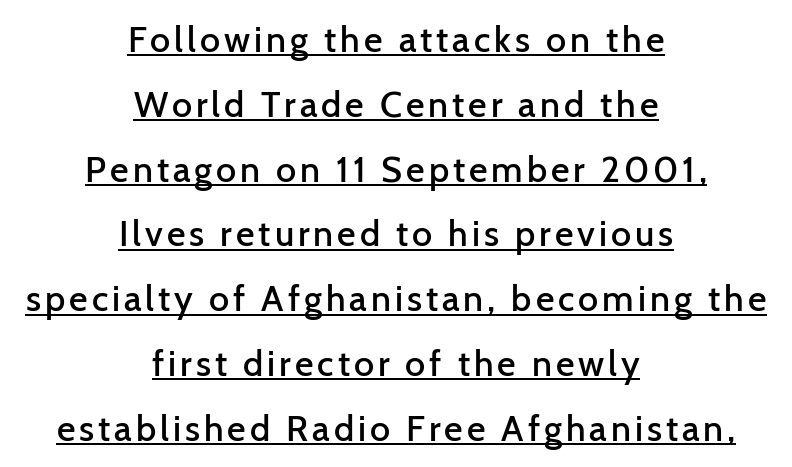
The image shows 36 px semibold sans-serif type, upright; set centered, line spacing 1.8x, underlined; low stroke contrast and a medium x-height.
